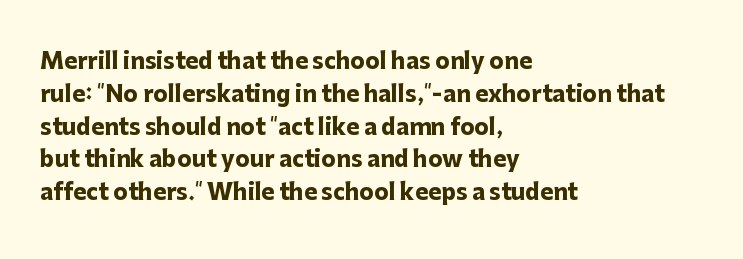
Nobody touched the tracking dial on this one. Alignment: flush left. Tall strokes in this sample are plumb rather than angled. Weight: bold.
